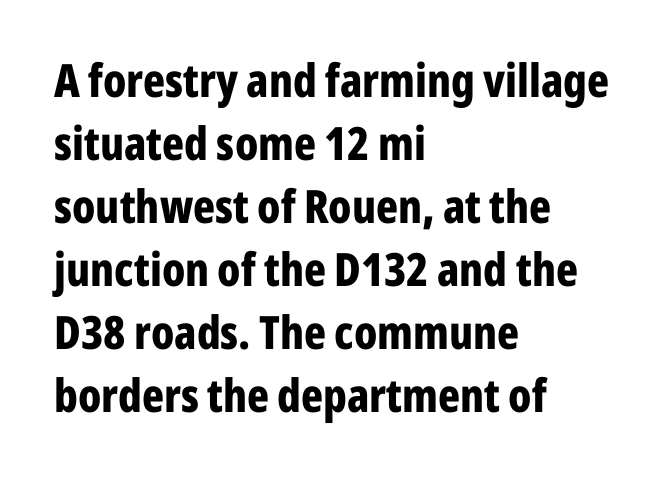
The image shows 46 px bold, condensed sans-serif type, upright; set left-aligned, normal line spacing (1.37x), normal letter spacing, not underlined; low stroke contrast and a medium x-height.
